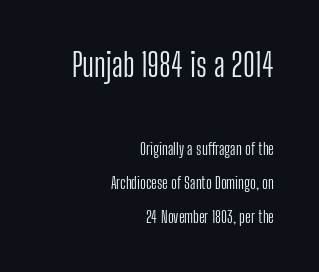
The image shows 32 px light, condensed sans-serif type, upright; set right-aligned, loose line spacing (2.13x), normal letter spacing, not underlined; the first (top) block is 2.0x larger; low stroke contrast and a medium x-height.
